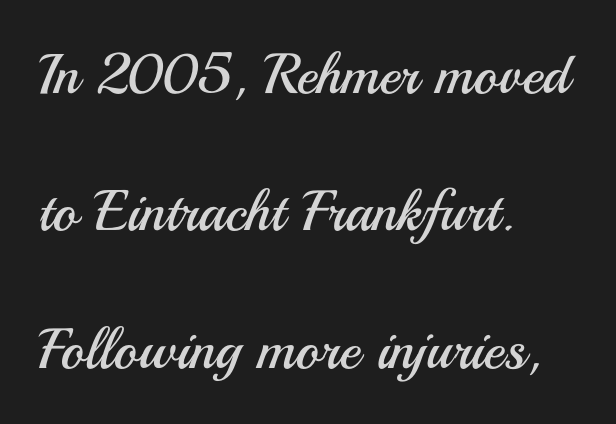
The image shows 57 px regular-weight sans-serif type; set left-aligned, loose line spacing (2.41x), normal letter spacing, not underlined; medium stroke contrast and a small x-height.
